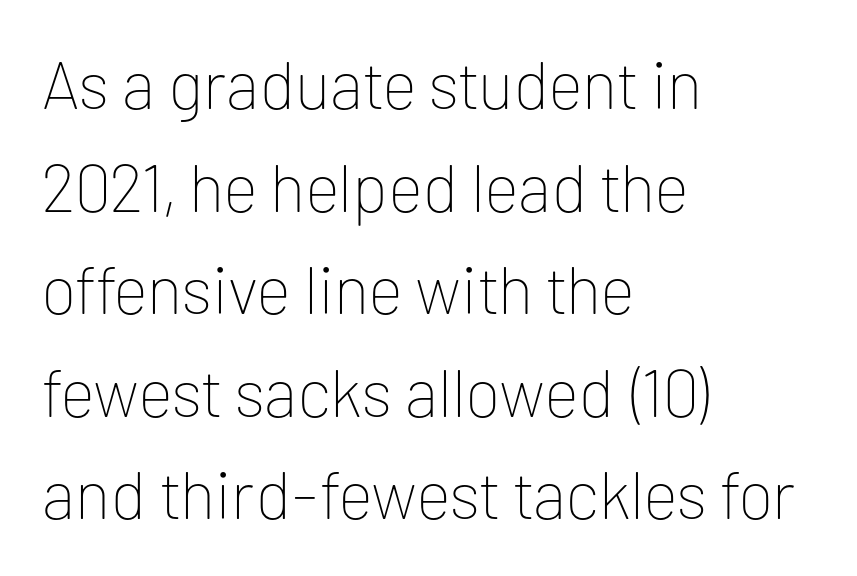
Q: Is the text bold? A: No.
Q: Is the text italic (slanted)? A: No, it is upright.
Q: Is the typeface a serif or a sans-serif typeface? A: Sans-serif.
Q: Is the text underlined? A: No.
Q: How is the paragraph aligned? A: Left-aligned.
Q: Is the spacing between letters normal or unusually wide? A: Normal.
Q: Is the spacing between lines tight, normal or loose? A: Normal.
Q: Width (condensed, normal, or wide)? A: Normal.
Q: Stroke contrast? A: Low.
Q: x-height? A: Medium.
Q: Monospaced? A: No.
